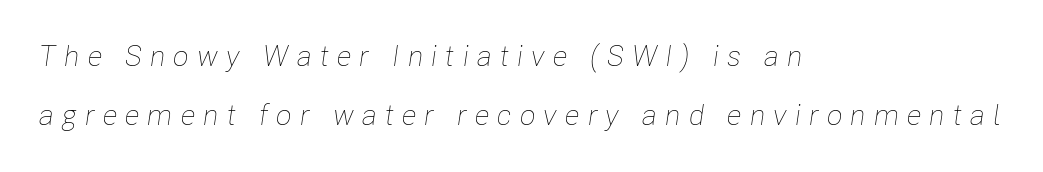
The image shows 29 px thin, condensed type, italic (leaning right); set left-aligned, loose line spacing (2.03x), unusually wide letter spacing (+0.28 em), not underlined; low stroke contrast and a medium x-height.
